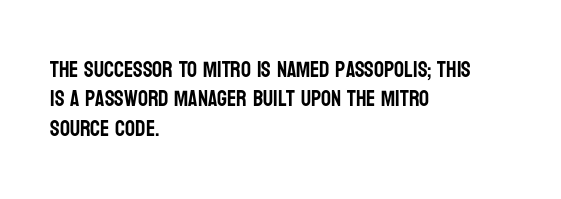
The image shows 22 px text type, upright; set left-aligned, normal line spacing (1.34x), normal letter spacing, not underlined.
